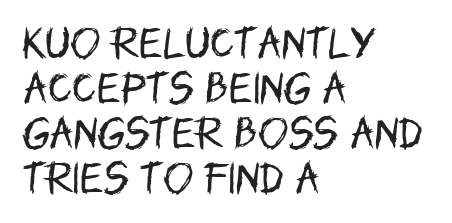
The image shows 36 px regular-weight, condensed sans-serif type, upright; set left-aligned, normal line spacing (1.25x), normal letter spacing, not underlined; low stroke contrast and a large x-height.
